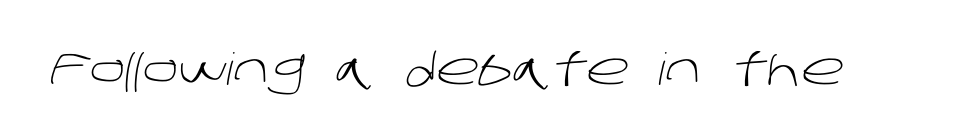
{"serif": "no", "bold": "no", "weight": "light", "width": "normal", "stroke_contrast": "low", "x_height": "large", "monospaced": "no", "underline": "no", "letter_spacing": "normal", "letter_spacing_em": 0.0, "glyph_px": 44}
